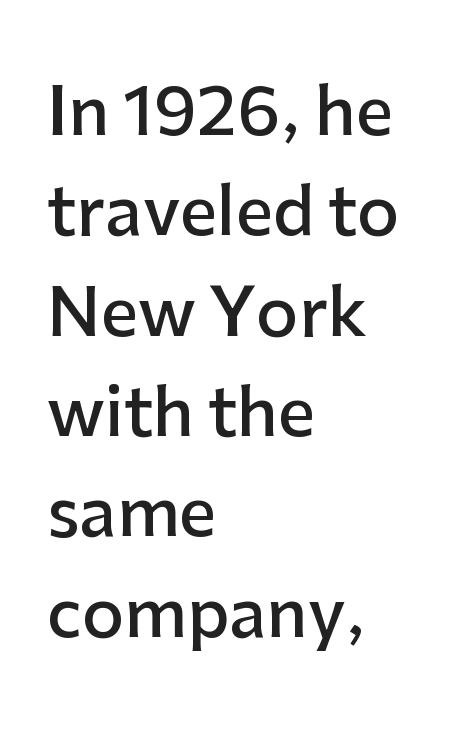
Compared with typical body copy, the letter spacing here is the same. Bare-footed words on every line. One-word summary of the alignment: left. These lines are rendered in a variable-pitch font. Slightly chunky letters — semibold, I'd say, not full bold.
